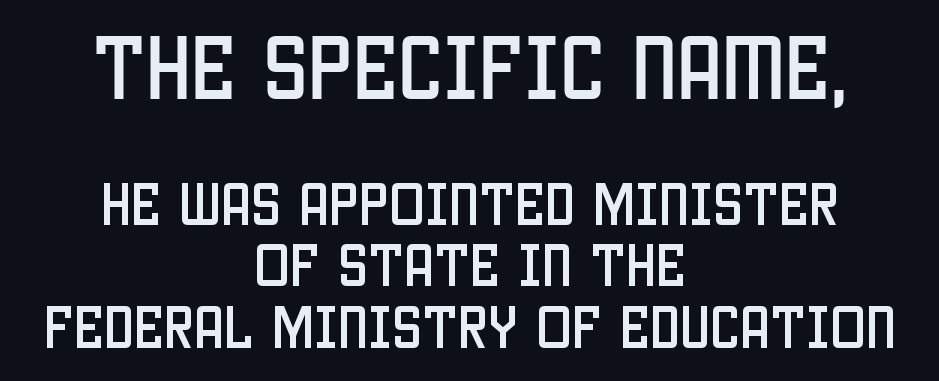
Looks like regular typesetting: each glyph gets only the width it needs. Honestly, the letter spacing is just normal — you wouldn't notice it. The rows are spaced the way most documents space them. Casual observation: everything's sitting right in the middle. The rendering shrinks the type as you move from the upper chunk to the lower. Honestly, there is no underline to notice here at all.
